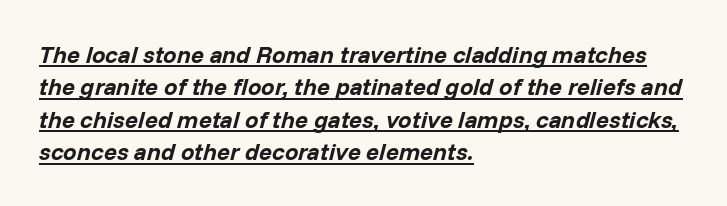
Q: Is the text bold? A: Yes.
Q: Is the text italic (slanted)? A: Yes, it leans right by about 14 degrees.
Q: Is the text underlined? A: Yes.
Q: How is the paragraph aligned? A: Left-aligned.
Q: Is the spacing between letters normal or unusually wide? A: Normal.
Q: Is the spacing between lines tight, normal or loose? A: Normal.
